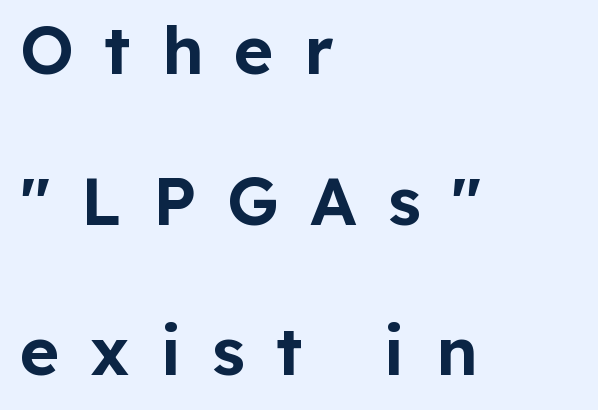
Q: Is the text italic (slanted)? A: No, it is upright.
Q: Is the typeface a serif or a sans-serif typeface? A: Sans-serif.
Q: Is the text underlined? A: No.
Q: How is the paragraph aligned? A: Left-aligned.
Q: Is the spacing between letters normal or unusually wide? A: Unusually wide.
Q: Is the spacing between lines tight, normal or loose? A: Loose.
Q: Width (condensed, normal, or wide)? A: Normal.
Q: Stroke contrast? A: Low.
Q: x-height? A: Medium.
Q: Monospaced? A: No.
